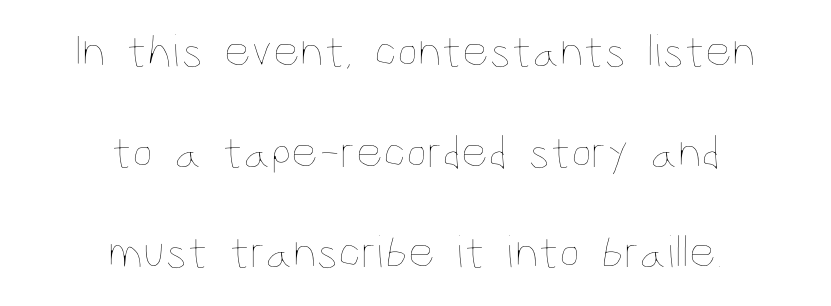
Q: Is the text bold? A: No.
Q: Is the text italic (slanted)? A: No, it is upright.
Q: Is the text underlined? A: No.
Q: How is the paragraph aligned? A: Centered.
Q: Is the spacing between letters normal or unusually wide? A: Normal.
Q: Is the spacing between lines tight, normal or loose? A: Loose.
Q: Width (condensed, normal, or wide)? A: Condensed.
Q: Stroke contrast? A: Low.
Q: x-height? A: Large.
Q: Monospaced? A: No.
